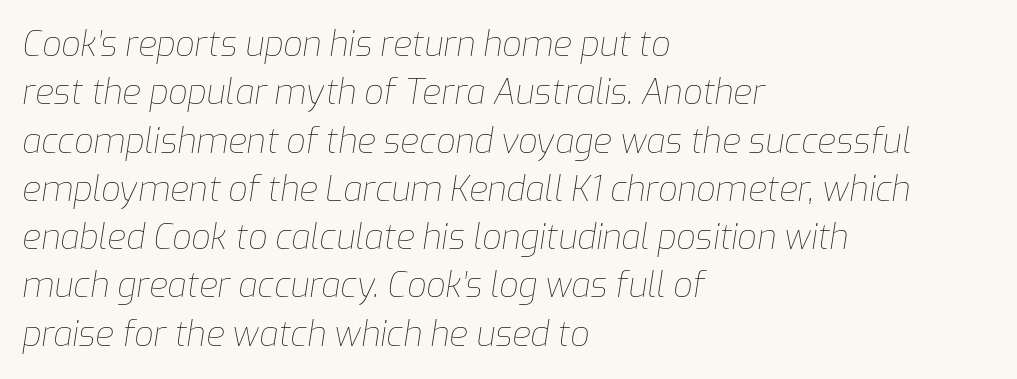
Q: Is the text bold? A: No.
Q: Is the text italic (slanted)? A: Yes, it leans right by about 9 degrees.
Q: Is the text underlined? A: No.
Q: How is the paragraph aligned? A: Left-aligned.
Q: Is the spacing between letters normal or unusually wide? A: Normal.
Q: Is the spacing between lines tight, normal or loose? A: Normal.
Q: Width (condensed, normal, or wide)? A: Normal.
Q: Stroke contrast? A: Low.
Q: x-height? A: Medium.
Q: Monospaced? A: No.
